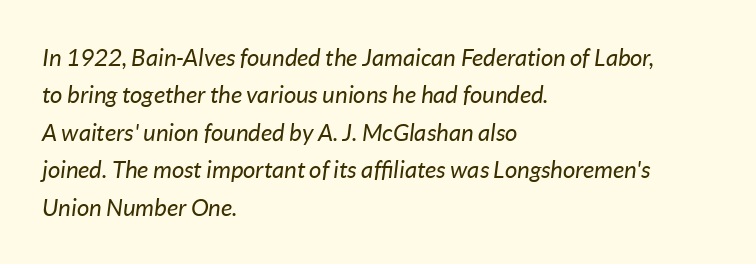
{"italic": "yes", "lean": "right", "slant_degrees": 7, "bold": "no", "underline": "no", "align": "left", "line_spacing": "normal", "line_spacing_ratio": 1.56, "letter_spacing": "normal", "letter_spacing_em": 0.0, "glyph_px": 24}
